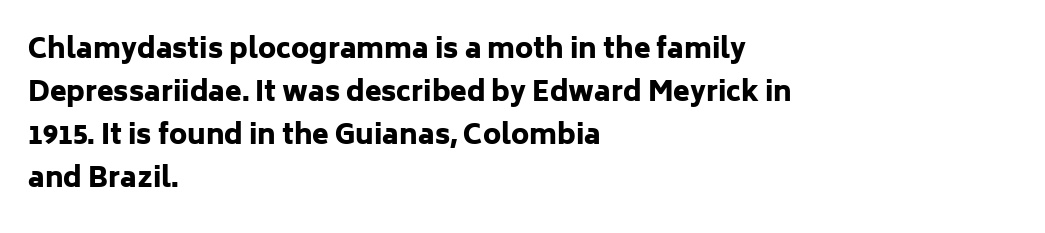
Typesetter's note: full bold, strokes at maximum text heaviness. Quick note: interline space is typical. Compared with a centered layout, this one pins lines to the left instead. Tall strokes in this sample are plumb rather than angled. The tracking reads as untouched default to a designer's eye. Has an underline been added? It has not.
